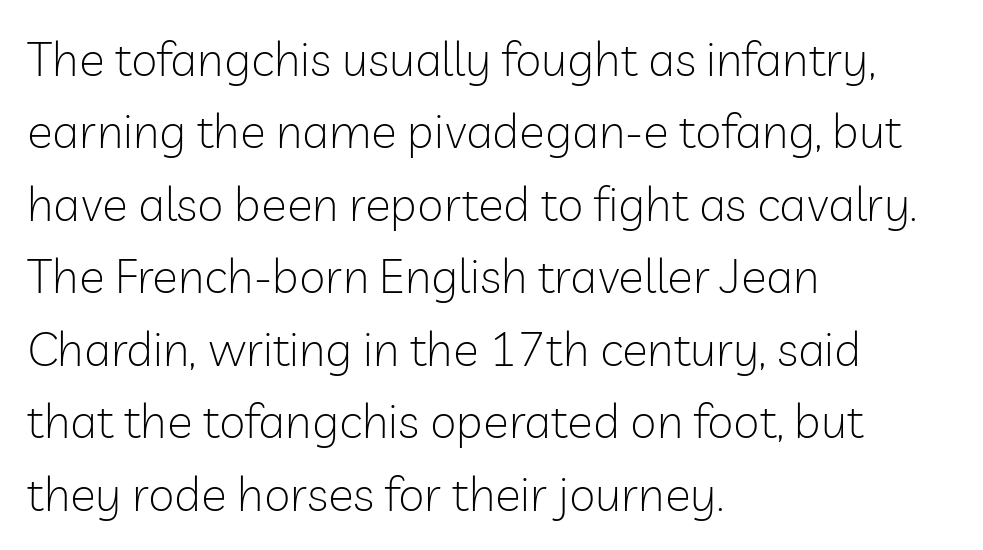
{"serif": "no", "italic": "no", "bold": "no", "weight": "light", "width": "normal", "stroke_contrast": "low", "x_height": "medium", "monospaced": "no", "underline": "no", "align": "left", "line_spacing": "normal", "line_spacing_ratio": 1.51, "letter_spacing": "normal", "letter_spacing_em": 0.0, "glyph_px": 48}
